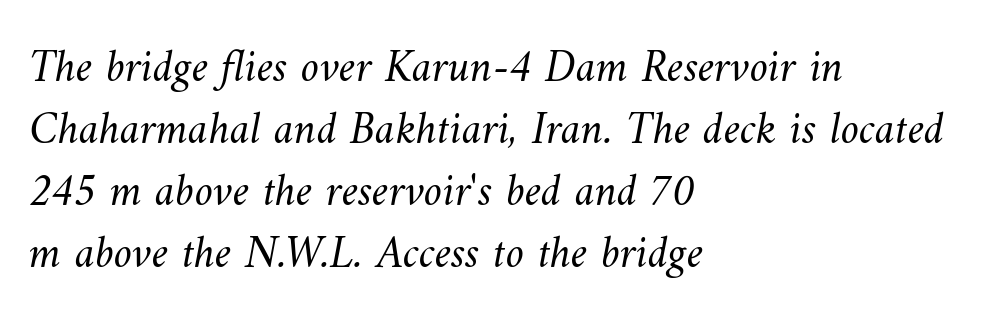
The baseline area is clear. How are the letters spaced? Ordinarily, with no added tracking. In terms of leading, this rendering sits right in the middle. Line starts are locked; line ends wander. No heavy texture on the line: the type isn't bold. The face used here is proportionally spaced, like ordinary book or web type.
